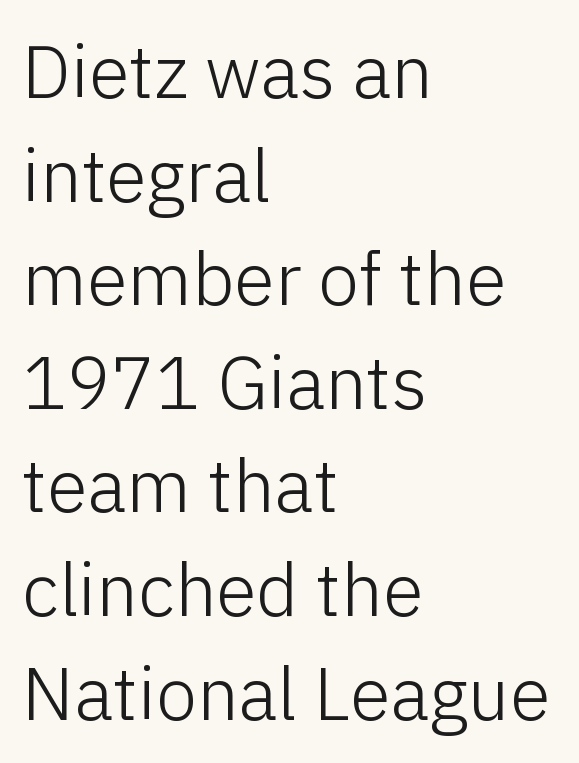
Default kerning and tracking; the words read as compact shapes. No feet cap the strokes, marking this as sans-serif type. Posture: vertical. Layout note: lines flush left. Proportional: the letters do not fall into vertical columns. Does the leading feel generous? No, just average.
